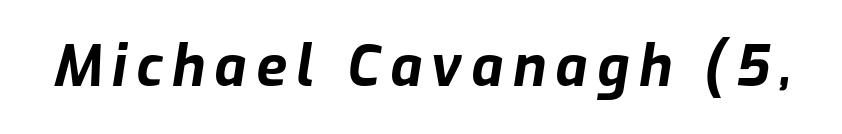
A full-strength bold gives these letters their thick strokes. The rendering uses natural spacing where letterforms have individual widths. Would a proofreader flag this as italicized? Yes. The glyphs are unaccompanied by any horizontal stroke below them.
